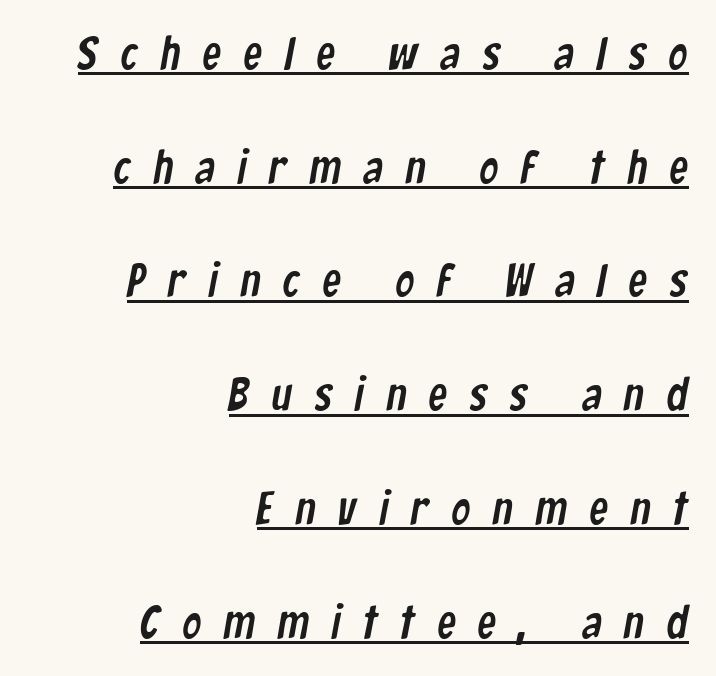
The image shows 47 px condensed sans-serif type; set right-aligned, loose line spacing (2.42x), unusually wide letter spacing (+0.48 em), underlined; low stroke contrast and a medium x-height.
